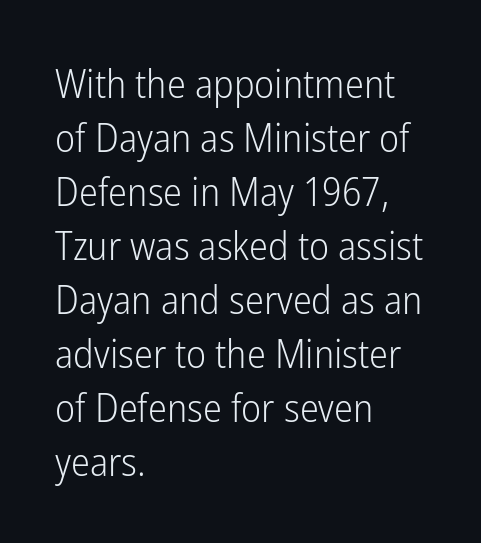
The image shows 40 px light, condensed sans-serif type, upright; set left-aligned, normal line spacing (1.35x), normal letter spacing, not underlined; low stroke contrast and a medium x-height.
